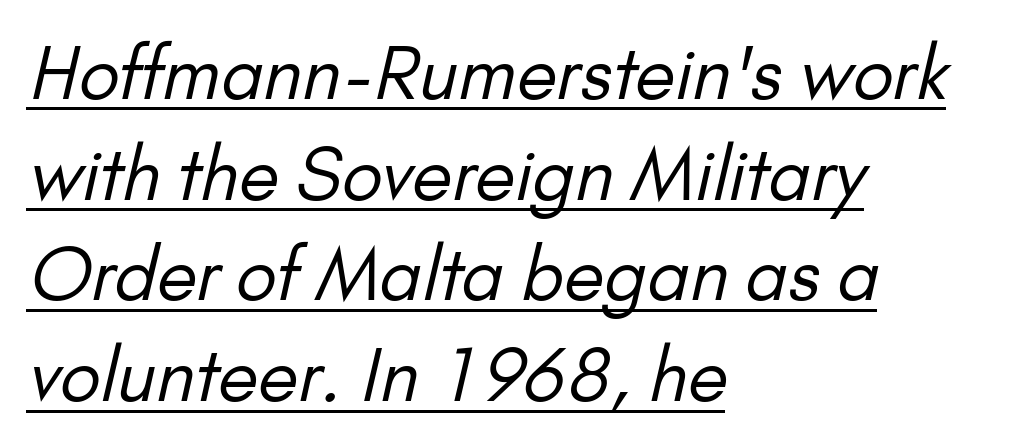
Horizontally, the lines are justified to the leading edge only. Serif or sans? Sans — the stroke terminals are bare. Notice how descenders clear the ascenders below comfortably — that's standard leading. The face used here is proportionally spaced, like ordinary book or web type. There is no visible air inserted between adjacent glyphs. No extra ink here — the face is not bold.
